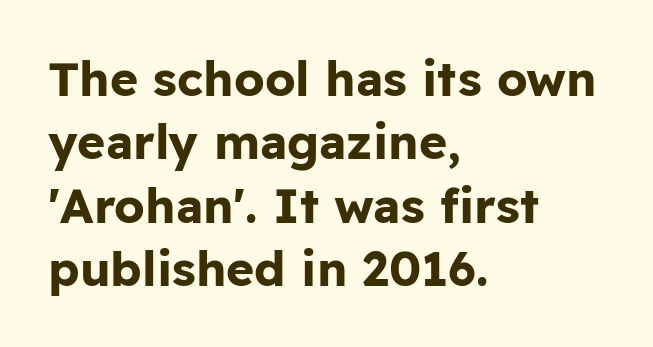
Q: Is the text bold? A: Yes.
Q: Is the text italic (slanted)? A: No, it is upright.
Q: Is the typeface a serif or a sans-serif typeface? A: Sans-serif.
Q: Is the text underlined? A: No.
Q: How is the paragraph aligned? A: Left-aligned.
Q: Is the spacing between letters normal or unusually wide? A: Normal.
Q: Is the spacing between lines tight, normal or loose? A: Normal.
Q: Width (condensed, normal, or wide)? A: Normal.
Q: Stroke contrast? A: Low.
Q: x-height? A: Medium.
Q: Monospaced? A: No.
